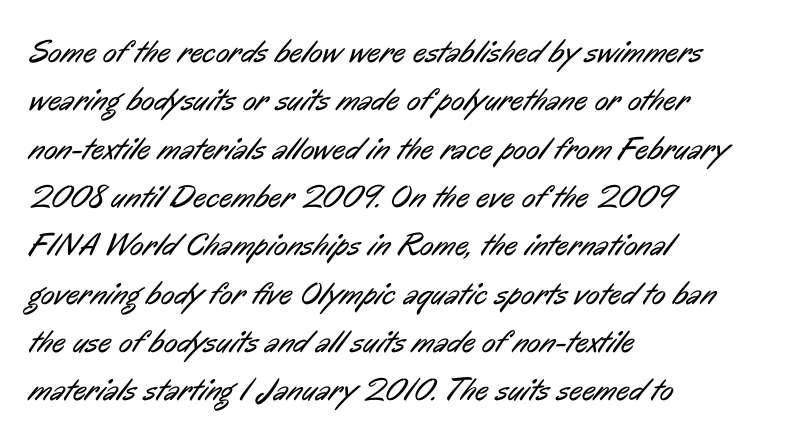
The block of text has a typical density, with ordinary space between rows. Think of a printed novel: that variable character pitch is what you see here. Characters follow at the spacing the type designer built in. Rule under the text: the space is simply empty.
